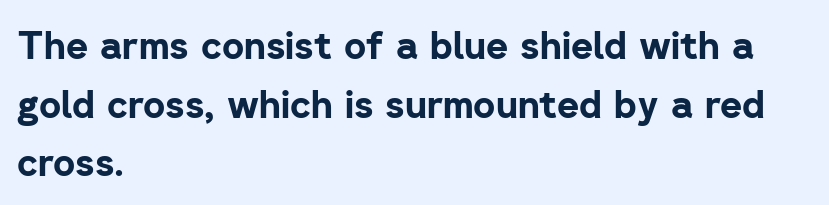
Is there much room between lines? A standard amount, neither cramped nor airy. The letterforms sit shoulder to shoulder at normal distance. The zone under the glyphs is completely vacant. When letters stand straight like this, we call the style roman or upright. Heft: maximum for text — a bold.
